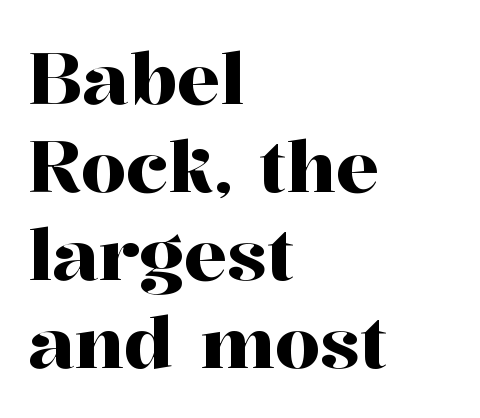
Left-aligned paragraph, ragged on the right. Posture: upright roman. The space directly below the letters is spotless. Caption: standard tracking, unaltered.
